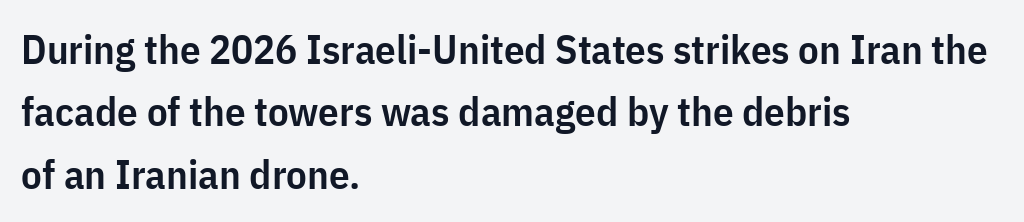
Q: Is the text bold? A: Semi-bold.
Q: Is the text italic (slanted)? A: No, it is upright.
Q: Is the typeface a serif or a sans-serif typeface? A: Sans-serif.
Q: Is the text underlined? A: No.
Q: How is the paragraph aligned? A: Left-aligned.
Q: Is the spacing between letters normal or unusually wide? A: Normal.
Q: Is the spacing between lines tight, normal or loose? A: Normal.
Q: Width (condensed, normal, or wide)? A: Condensed.
Q: Stroke contrast? A: Low.
Q: x-height? A: Medium.
Q: Monospaced? A: No.
